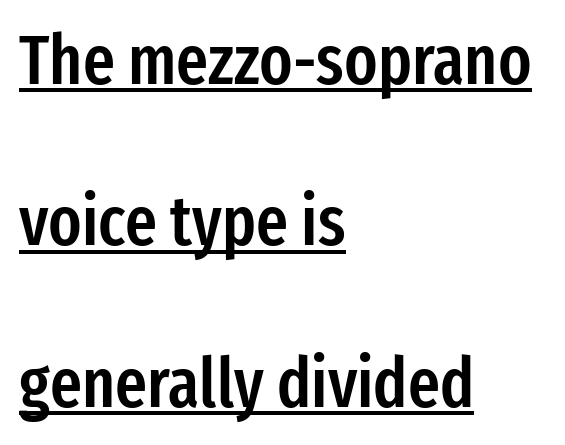
The image shows 69 px semibold, condensed sans-serif type, upright; set left-aligned, loose line spacing (2.34x), normal letter spacing, underlined; low stroke contrast and a medium x-height.
